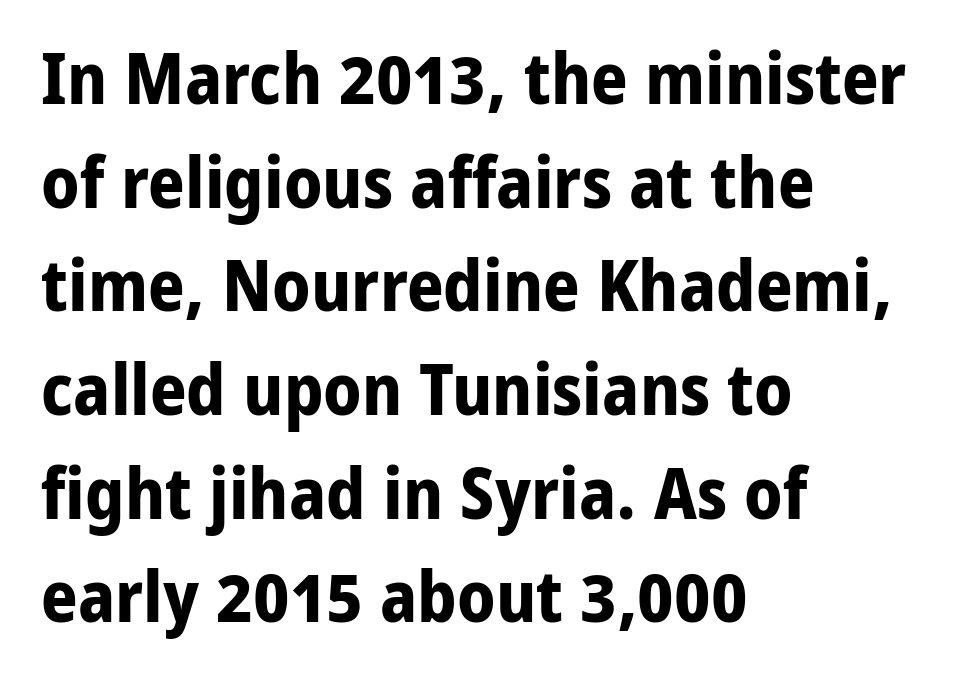
The image shows 72 px bold sans-serif type, upright; set left-aligned, normal line spacing (1.44x), normal letter spacing, not underlined; low stroke contrast and a medium x-height.
